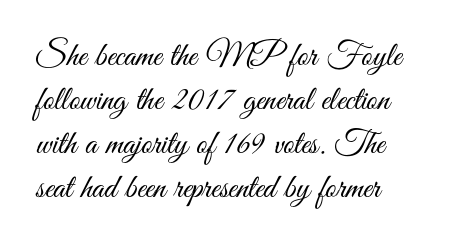
Q: Is the text bold? A: No.
Q: Is the text italic (slanted)? A: Yes.
Q: Is the typeface a serif or a sans-serif typeface? A: Sans-serif.
Q: Is the text underlined? A: No.
Q: Is the spacing between letters normal or unusually wide? A: Normal.
Q: Is the spacing between lines tight, normal or loose? A: Normal.
Q: Width (condensed, normal, or wide)? A: Condensed.
Q: Stroke contrast? A: Medium.
Q: x-height? A: Small.
Q: Monospaced? A: No.
